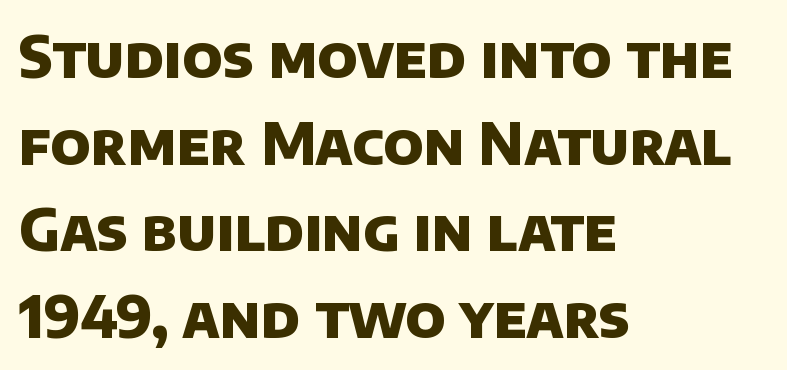
{"serif": "no", "bold": "yes", "weight": "heavy", "width": "normal", "stroke_contrast": "low", "x_height": "large", "monospaced": "no", "underline": "no", "align": "left", "line_spacing": "normal", "line_spacing_ratio": 1.52, "letter_spacing": "normal", "letter_spacing_em": 0.0, "glyph_px": 57}
